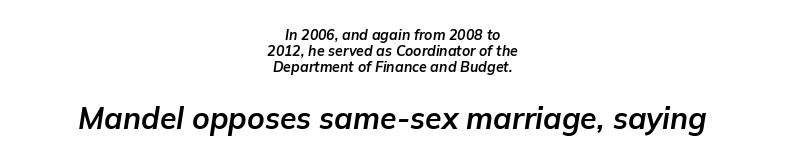
The image shows 30 px bold type, italic (leaning right); set centered, line spacing 1.16x, normal letter spacing, not underlined; the second (bottom) block is 2.14x larger; low stroke contrast and a medium x-height.
